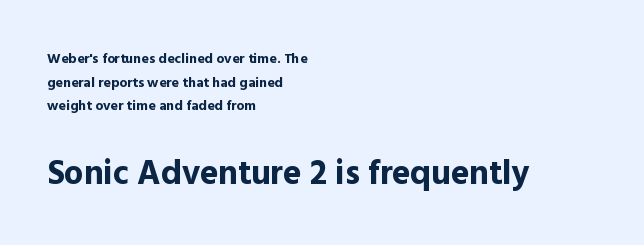
Q: Is the text bold? A: Yes.
Q: Is the text italic (slanted)? A: No, it is upright.
Q: Is the typeface a serif or a sans-serif typeface? A: Sans-serif.
Q: Is the text underlined? A: No.
Q: How is the paragraph aligned? A: Left-aligned.
Q: Is the spacing between letters normal or unusually wide? A: Normal.
Q: Is the spacing between lines tight, normal or loose? A: Normal.
Q: Which block of text is set in a larger size, the first (top) or the second (bottom)? A: The second (bottom) one.
Q: Width (condensed, normal, or wide)? A: Normal.
Q: x-height? A: Medium.
Q: Monospaced? A: No.
